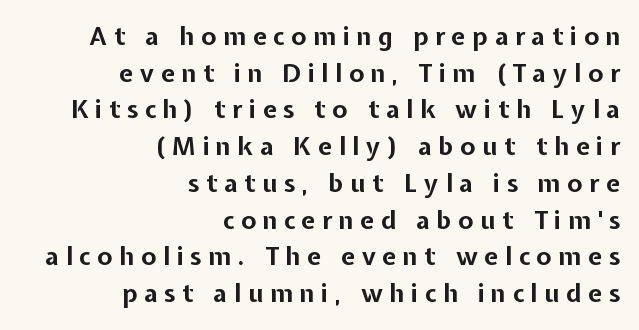
Vertically, the passage feels balanced, rows spaced as you'd expect. Emphasis by weight is at full strength: bold. Decoration check: the copy has no underline. The type is letterspaced generously, with wide tracking. Rendered with straight, roman letterforms.
